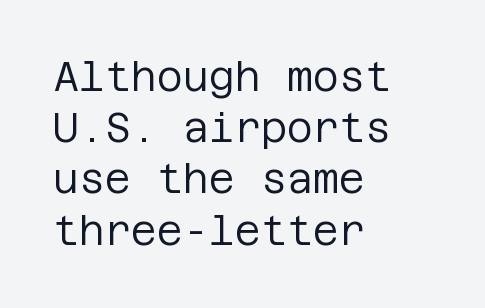
The image shows 40 px regular-weight sans-serif type, upright; set left-aligned, normal line spacing (1.28x), normal letter spacing, not underlined; low stroke contrast and a large x-height.
